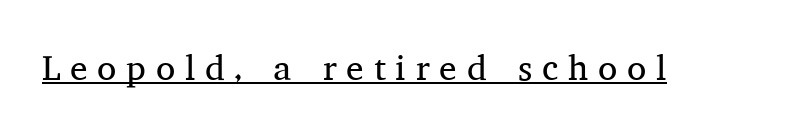
Q: Is the text bold? A: No.
Q: Is the text italic (slanted)? A: No, it is upright.
Q: Is the typeface a serif or a sans-serif typeface? A: Serif.
Q: Is the text underlined? A: Yes.
Q: Is the spacing between letters normal or unusually wide? A: Unusually wide.
Q: Width (condensed, normal, or wide)? A: Normal.
Q: Stroke contrast? A: Medium.
Q: x-height? A: Medium.
Q: Monospaced? A: No.
